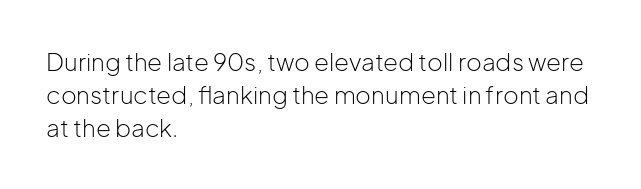
The image shows 24 px text type, upright; set left-aligned, normal line spacing (1.37x), normal letter spacing, not underlined.
